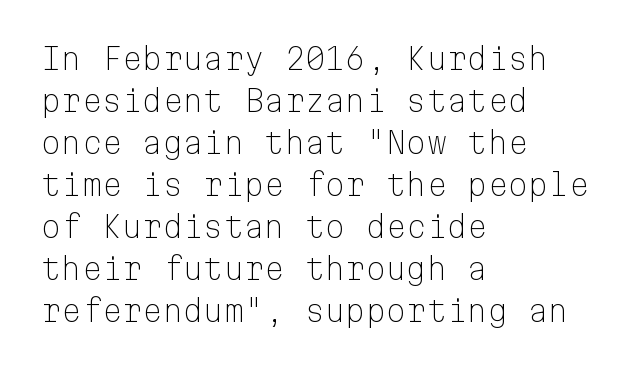
Q: Is the text bold? A: No.
Q: Is the text italic (slanted)? A: No, it is upright.
Q: Is the typeface a serif or a sans-serif typeface? A: Sans-serif.
Q: Is the text underlined? A: No.
Q: How is the paragraph aligned? A: Left-aligned.
Q: Is the spacing between letters normal or unusually wide? A: Normal.
Q: Is the spacing between lines tight, normal or loose? A: Normal.
Q: Width (condensed, normal, or wide)? A: Normal.
Q: Stroke contrast? A: Low.
Q: x-height? A: Medium.
Q: Monospaced? A: Yes.
